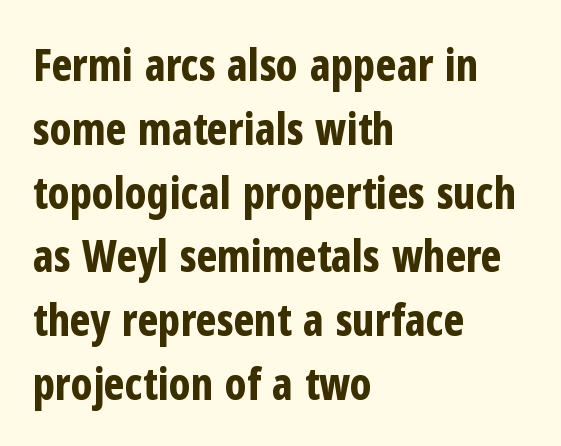
The image shows 44 px bold, condensed sans-serif type, upright; set left-aligned, normal line spacing (1.45x), normal letter spacing, not underlined; low stroke contrast and a medium x-height.
